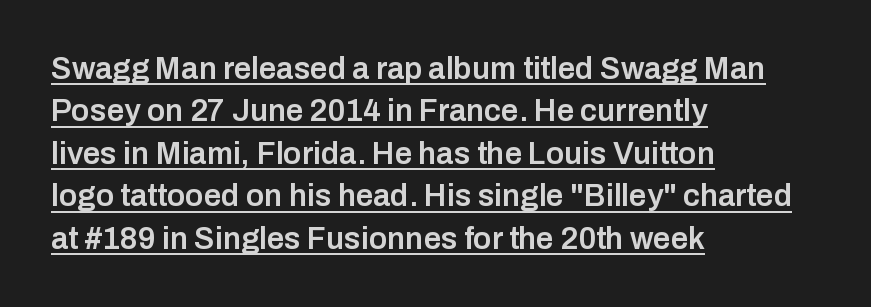
{"serif": "no", "italic": "no", "bold": "semi", "weight": "semibold", "width": "normal", "stroke_contrast": "low", "x_height": "medium", "monospaced": "no", "underline": "yes", "align": "left", "line_spacing": "normal", "line_spacing_ratio": 1.37, "letter_spacing": "normal", "letter_spacing_em": 0.0, "glyph_px": 31}
